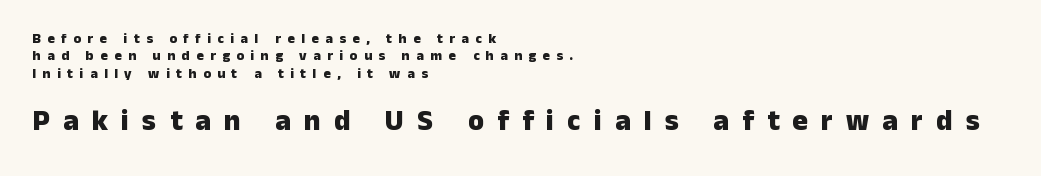
The image shows 29 px heavy sans-serif type, upright; set left-aligned, normal line spacing (1.25x), unusually wide letter spacing (+0.46 em), not underlined; the second (bottom) block is 2.07x larger; low stroke contrast and a medium x-height.
